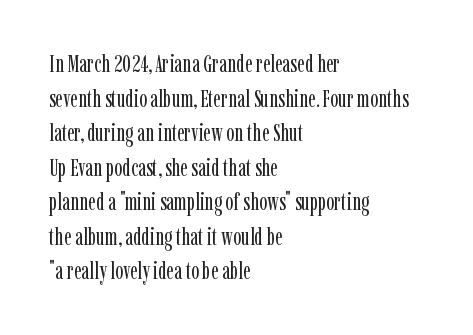
Q: Is the text bold? A: No.
Q: Is the text italic (slanted)? A: No, it is upright.
Q: Is the text underlined? A: No.
Q: How is the paragraph aligned? A: Left-aligned.
Q: Is the spacing between letters normal or unusually wide? A: Normal.
Q: Is the spacing between lines tight, normal or loose? A: Normal.
